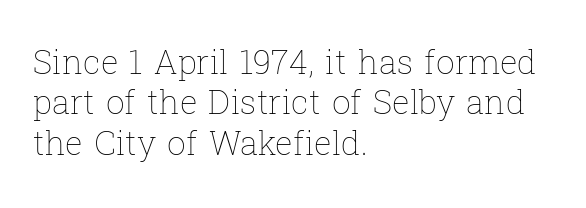
{"italic": "no", "bold": "no", "weight": "thin", "width": "normal", "stroke_contrast": "low", "x_height": "medium", "monospaced": "no", "underline": "no", "align": "left", "line_spacing_ratio": 1.22, "letter_spacing": "normal", "letter_spacing_em": 0.0, "glyph_px": 33}
